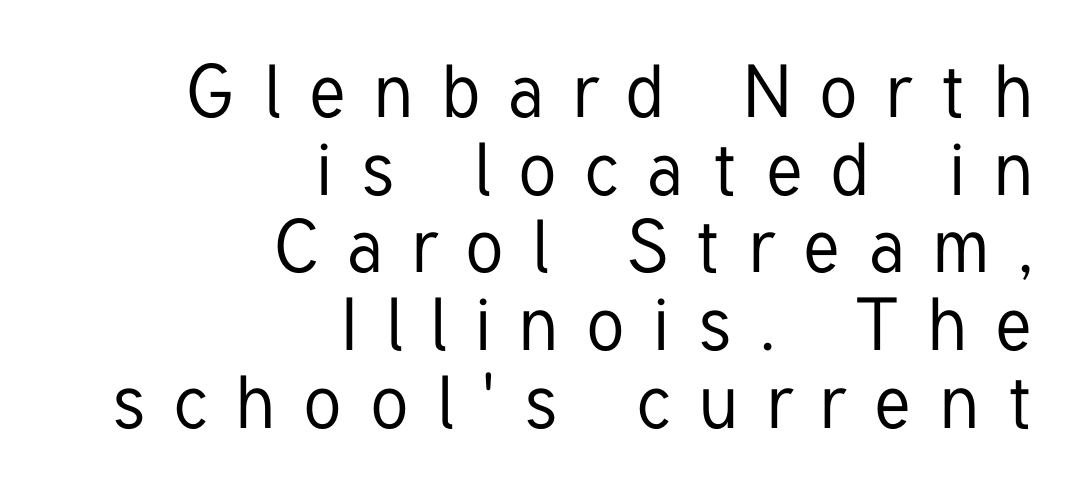
Q: Is the text italic (slanted)? A: No, it is upright.
Q: Is the typeface a serif or a sans-serif typeface? A: Sans-serif.
Q: Is the text underlined? A: No.
Q: How is the paragraph aligned? A: Right-aligned.
Q: Is the spacing between letters normal or unusually wide? A: Unusually wide.
Q: Is the spacing between lines tight, normal or loose? A: Tight.
Q: Width (condensed, normal, or wide)? A: Condensed.
Q: Stroke contrast? A: Low.
Q: x-height? A: Medium.
Q: Monospaced? A: No.
